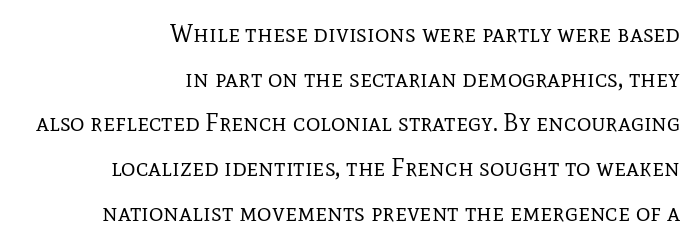
The image shows 25 px text type, upright; set right-aligned, line spacing 1.79x, normal letter spacing, not underlined.
